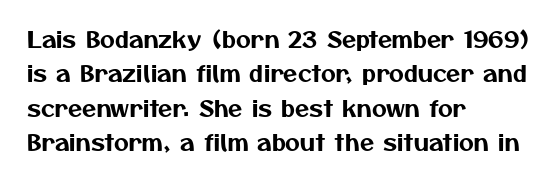
The image shows 23 px text type; set left-aligned, normal line spacing (1.5x), normal letter spacing, not underlined.
